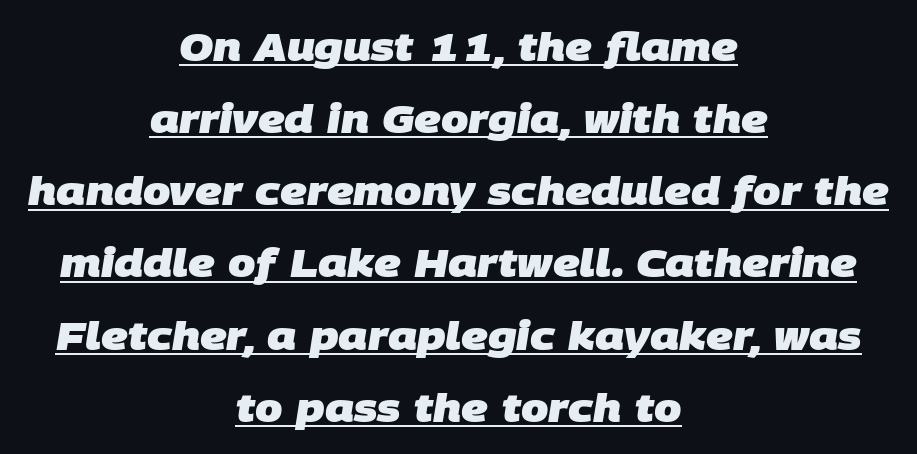
The passage shown is typed in a proportional face where columns would drift. This sample carries an underscore along the baseline area. What stands out about the letter spacing? Nothing — it is the standard amount. Layout note: lines centered. Nothing sits at the stroke ends, so this counts as sans-serif.
